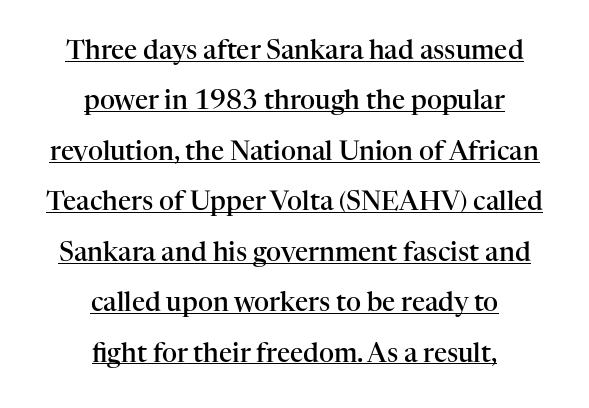
Q: Is the text bold? A: Semi-bold.
Q: Is the text italic (slanted)? A: No, it is upright.
Q: Is the text underlined? A: Yes.
Q: How is the paragraph aligned? A: Centered.
Q: Is the spacing between letters normal or unusually wide? A: Normal.
Q: Is the spacing between lines tight, normal or loose? A: Loose.
